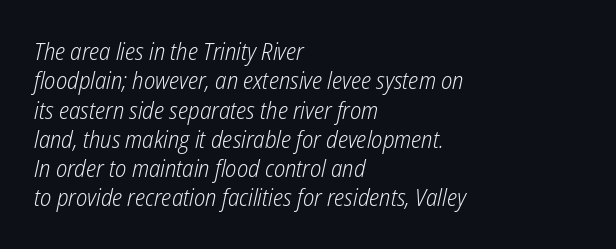
The image shows 24 px text type, italic (leaning right); set left-aligned, line spacing 1.22x, normal letter spacing, not underlined.
